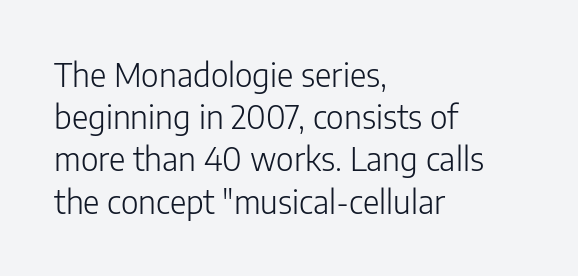
Q: Is the text bold? A: No.
Q: Is the text italic (slanted)? A: No, it is upright.
Q: Is the typeface a serif or a sans-serif typeface? A: Sans-serif.
Q: Is the text underlined? A: No.
Q: How is the paragraph aligned? A: Left-aligned.
Q: Is the spacing between letters normal or unusually wide? A: Normal.
Q: Is the spacing between lines tight, normal or loose? A: Normal.
Q: Width (condensed, normal, or wide)? A: Normal.
Q: Stroke contrast? A: Low.
Q: x-height? A: Medium.
Q: Monospaced? A: No.
